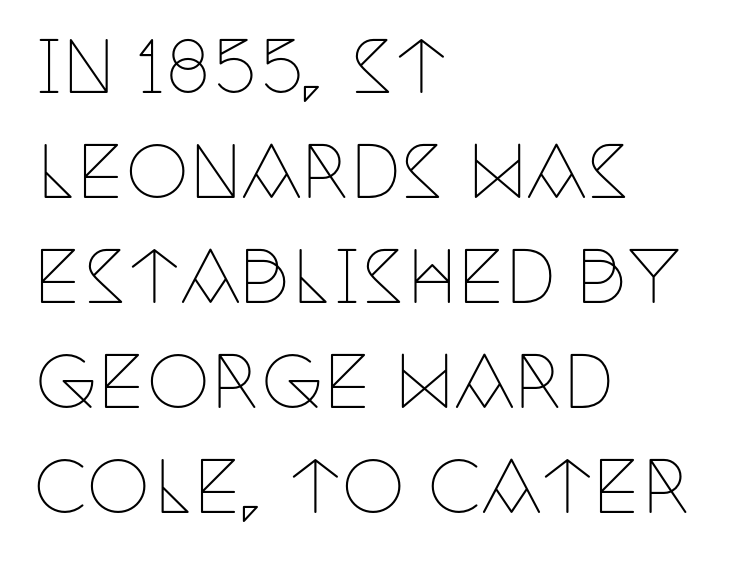
Nobody touched the tracking dial on this one. Is there much room between lines? A standard amount, neither cramped nor airy. Character widths vary here, with narrow letters taking less room than wide ones. The weight would be labelled regular, book, light, or lighter still. The typesetter chose a ragged-right arrangement here. I'd call this a serif setting — the letters wear small feet.
